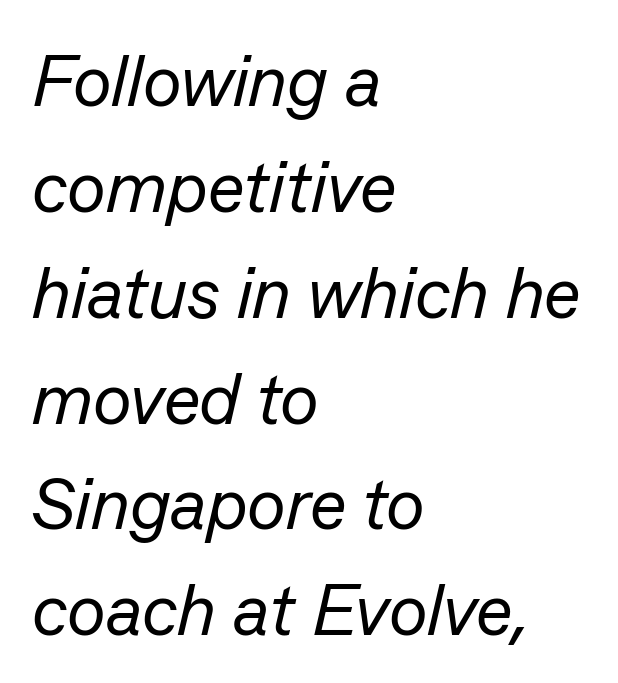
Q: Is the text bold? A: No.
Q: Is the text italic (slanted)? A: Yes, it leans right by about 13 degrees.
Q: Is the text underlined? A: No.
Q: How is the paragraph aligned? A: Left-aligned.
Q: Is the spacing between letters normal or unusually wide? A: Normal.
Q: Is the spacing between lines tight, normal or loose? A: Normal.
Q: Width (condensed, normal, or wide)? A: Normal.
Q: Stroke contrast? A: Low.
Q: x-height? A: Medium.
Q: Monospaced? A: No.
